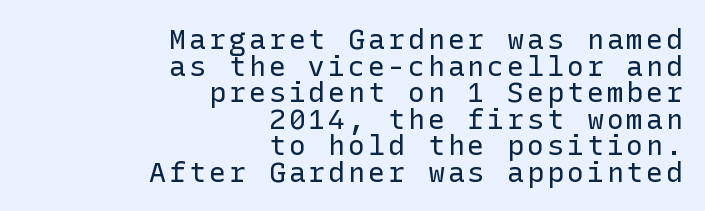
Q: Is the text bold? A: No.
Q: Is the text italic (slanted)? A: No, it is upright.
Q: Is the typeface a serif or a sans-serif typeface? A: Sans-serif.
Q: Is the text underlined? A: No.
Q: How is the paragraph aligned? A: Right-aligned.
Q: Is the spacing between lines tight, normal or loose? A: Tight.
Q: Width (condensed, normal, or wide)? A: Normal.
Q: Stroke contrast? A: Low.
Q: x-height? A: Medium.
